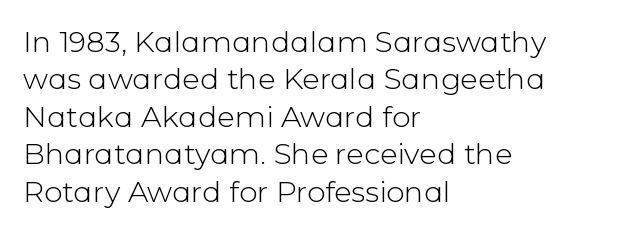
Q: Is the text bold? A: No.
Q: Is the text italic (slanted)? A: No, it is upright.
Q: Is the typeface a serif or a sans-serif typeface? A: Sans-serif.
Q: Is the text underlined? A: No.
Q: How is the paragraph aligned? A: Left-aligned.
Q: Is the spacing between letters normal or unusually wide? A: Normal.
Q: Is the spacing between lines tight, normal or loose? A: Normal.
Q: Width (condensed, normal, or wide)? A: Normal.
Q: Stroke contrast? A: Low.
Q: x-height? A: Medium.
Q: Monospaced? A: No.
